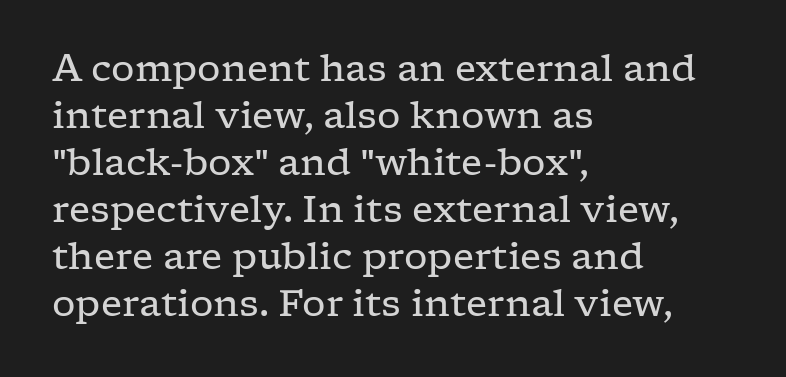
Q: Is the text bold? A: No.
Q: Is the text italic (slanted)? A: No, it is upright.
Q: Is the typeface a serif or a sans-serif typeface? A: Serif.
Q: Is the text underlined? A: No.
Q: How is the paragraph aligned? A: Left-aligned.
Q: Is the spacing between letters normal or unusually wide? A: Normal.
Q: Is the spacing between lines tight, normal or loose? A: Normal.
Q: Width (condensed, normal, or wide)? A: Wide.
Q: Stroke contrast? A: Low.
Q: x-height? A: Medium.
Q: Monospaced? A: No.
